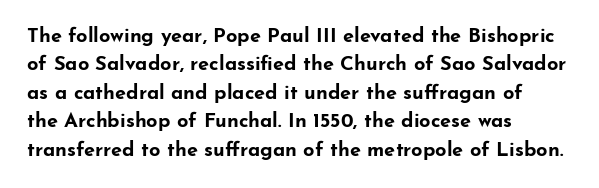
Has an underline been added? It has not. Here the glyphs are tracked normally, forming tight word shapes. Compared with typical paragraphs, the rows here are spaced about the same. The characters look thick and weighty, a clear bold.
